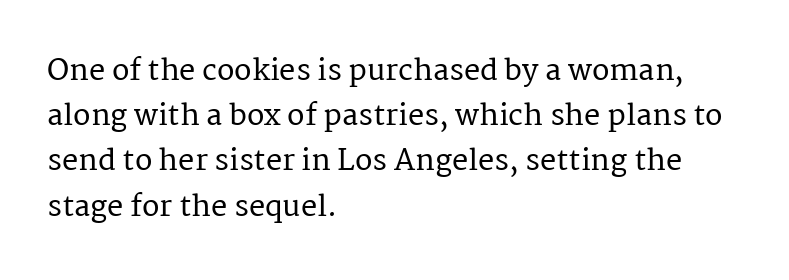
{"serif": "yes", "italic": "no", "width": "normal", "stroke_contrast": "medium", "x_height": "medium", "monospaced": "no", "underline": "no", "align": "left", "line_spacing": "normal", "line_spacing_ratio": 1.56, "letter_spacing": "normal", "letter_spacing_em": 0.0, "glyph_px": 29}
